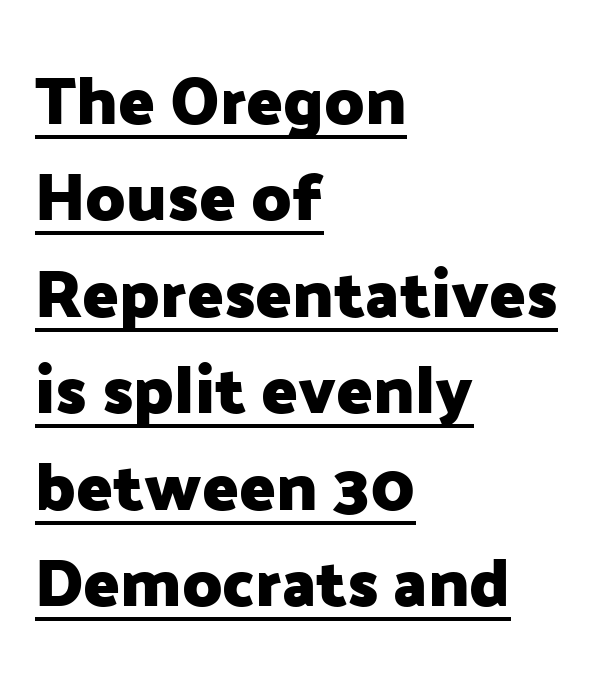
The image shows 67 px heavy sans-serif type, upright; set left-aligned, normal line spacing (1.44x), normal letter spacing, underlined; low stroke contrast and a medium x-height.
